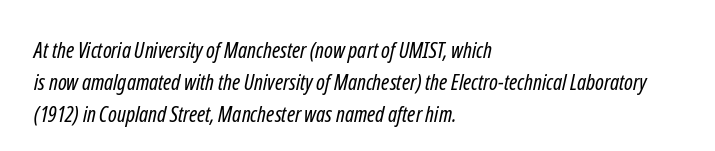
Students, observe: this is what conventionally led text looks like. Nobody touched the tracking dial on this one. Anything drawn beneath the words? Only blank space. A light-to-regular cut is what we see here. The setting favours the left margin, as ordinary paragraphs usually do.
